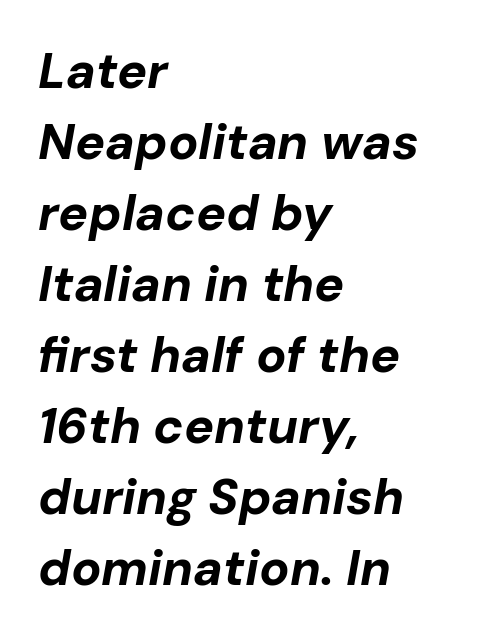
{"italic": "yes", "lean": "right", "slant_degrees": 10, "bold": "yes", "weight": "bold", "width": "normal", "stroke_contrast": "low", "x_height": "medium", "monospaced": "no", "underline": "no", "align": "left", "line_spacing": "normal", "line_spacing_ratio": 1.42, "letter_spacing": "normal", "letter_spacing_em": 0.0, "glyph_px": 50}
